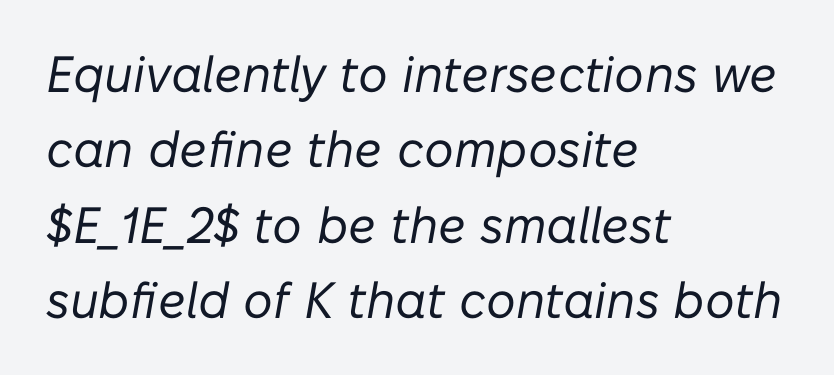
The image shows 51 px regular-weight type, italic (leaning right); set left-aligned, normal line spacing (1.48x), normal letter spacing, not underlined; low stroke contrast and a medium x-height.
